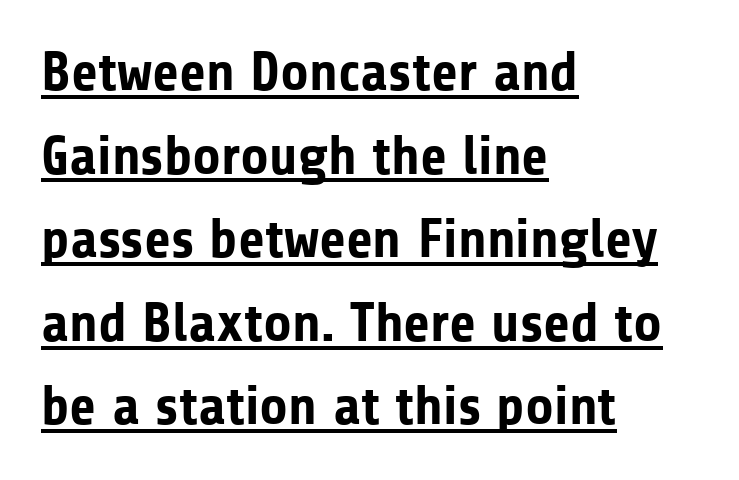
Q: Is the text bold? A: Yes.
Q: Is the text italic (slanted)? A: No, it is upright.
Q: Is the typeface a serif or a sans-serif typeface? A: Sans-serif.
Q: Is the text underlined? A: Yes.
Q: How is the paragraph aligned? A: Left-aligned.
Q: Is the spacing between letters normal or unusually wide? A: Normal.
Q: Is the spacing between lines tight, normal or loose? A: Normal.
Q: Width (condensed, normal, or wide)? A: Normal.
Q: Stroke contrast? A: Low.
Q: x-height? A: Medium.
Q: Monospaced? A: No.
